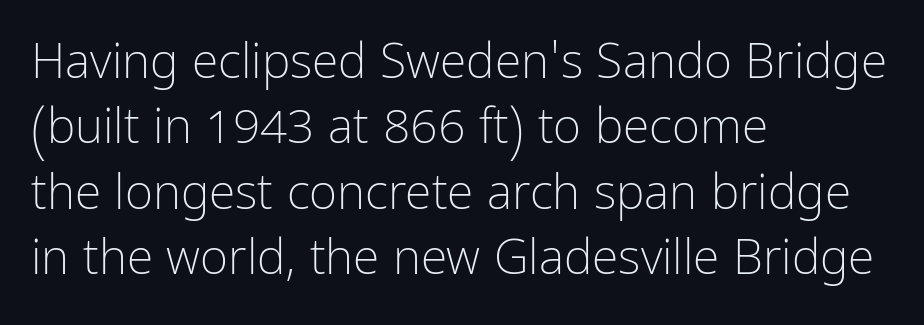
Q: Is the text bold? A: No.
Q: Is the text italic (slanted)? A: No, it is upright.
Q: Is the typeface a serif or a sans-serif typeface? A: Sans-serif.
Q: Is the text underlined? A: No.
Q: How is the paragraph aligned? A: Left-aligned.
Q: Is the spacing between letters normal or unusually wide? A: Normal.
Q: Is the spacing between lines tight, normal or loose? A: Normal.
Q: Width (condensed, normal, or wide)? A: Condensed.
Q: Stroke contrast? A: Low.
Q: x-height? A: Medium.
Q: Monospaced? A: No.
